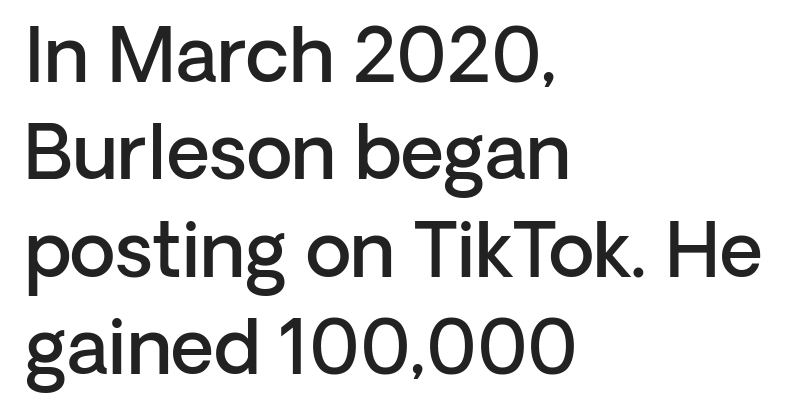
These lines are composed in type without serifs. This is roman type, the default non-slanted kind. No extra tracking has been applied to these lines. Normally led — the rows are evenly, conventionally spaced. A somewhat darkened texture: the type is semibold rather than bold. The face used here is proportionally spaced, like ordinary book or web type.
